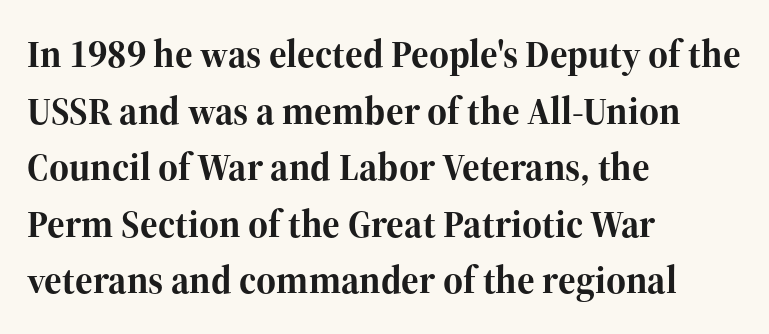
The image shows 38 px bold serif type, upright; set left-aligned, normal line spacing (1.49x), normal letter spacing, not underlined; high stroke contrast and a medium x-height.
